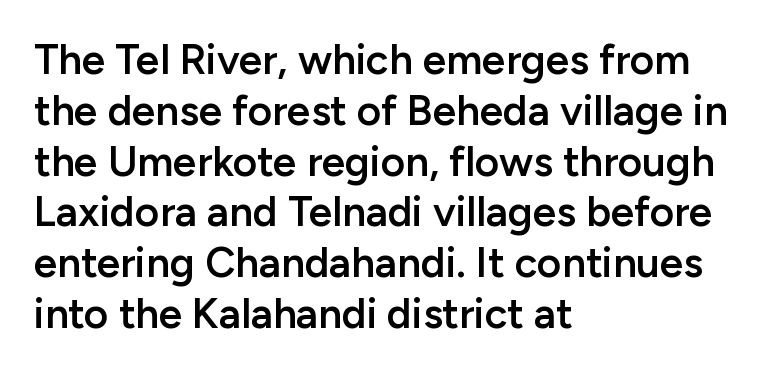
The image shows 42 px semibold sans-serif type, upright; set left-aligned, line spacing 1.21x, normal letter spacing, not underlined; low stroke contrast and a medium x-height.
